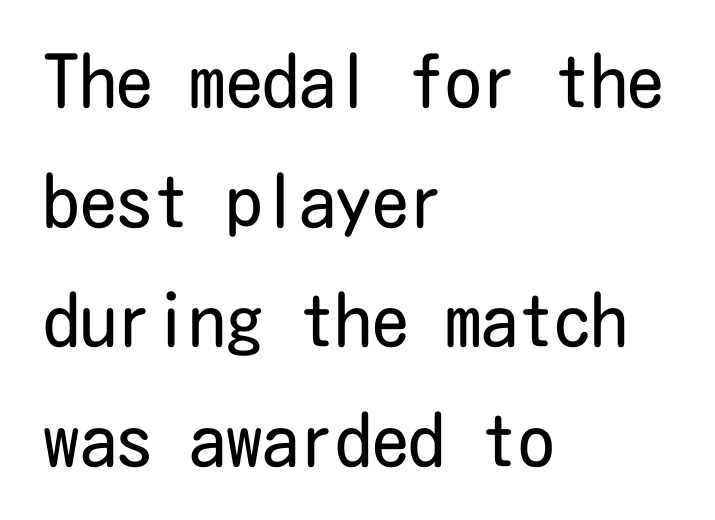
Q: Is the text bold? A: No.
Q: Is the text italic (slanted)? A: No, it is upright.
Q: Is the typeface a serif or a sans-serif typeface? A: Sans-serif.
Q: Is the text underlined? A: No.
Q: How is the paragraph aligned? A: Left-aligned.
Q: Is the spacing between letters normal or unusually wide? A: Normal.
Q: Is the spacing between lines tight, normal or loose? A: Normal.
Q: Width (condensed, normal, or wide)? A: Condensed.
Q: Stroke contrast? A: Low.
Q: x-height? A: Medium.
